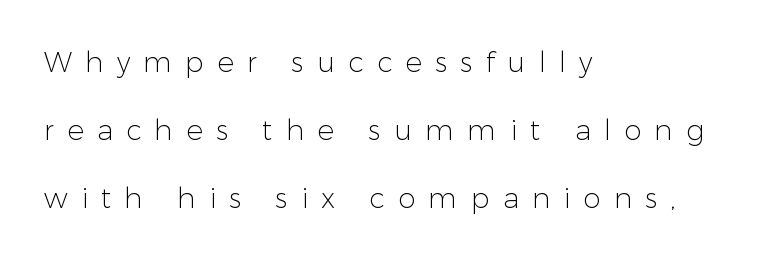
Q: Is the text bold? A: No.
Q: Is the text italic (slanted)? A: No, it is upright.
Q: Is the typeface a serif or a sans-serif typeface? A: Sans-serif.
Q: Is the text underlined? A: No.
Q: How is the paragraph aligned? A: Left-aligned.
Q: Is the spacing between letters normal or unusually wide? A: Unusually wide.
Q: Is the spacing between lines tight, normal or loose? A: Loose.
Q: Width (condensed, normal, or wide)? A: Normal.
Q: Stroke contrast? A: Low.
Q: x-height? A: Medium.
Q: Monospaced? A: No.
